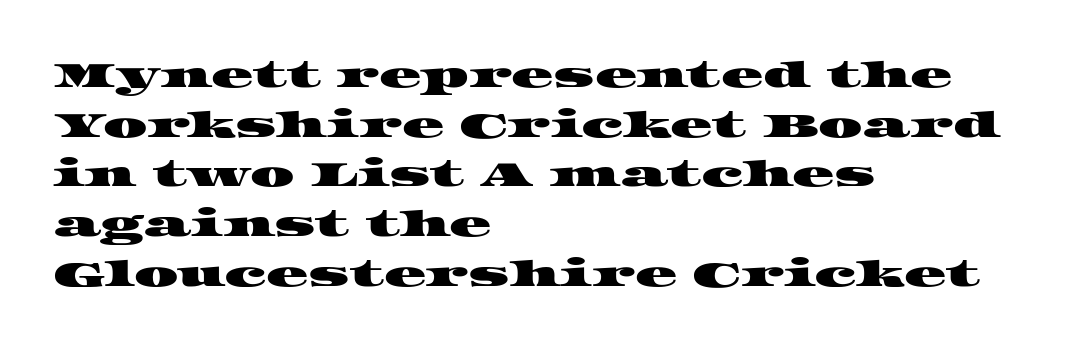
{"serif": "yes", "width": "wide", "stroke_contrast": "high", "x_height": "large", "monospaced": "no", "underline": "no", "align": "left", "line_spacing": "normal", "line_spacing_ratio": 1.42, "letter_spacing": "normal", "letter_spacing_em": 0.0, "glyph_px": 35}
